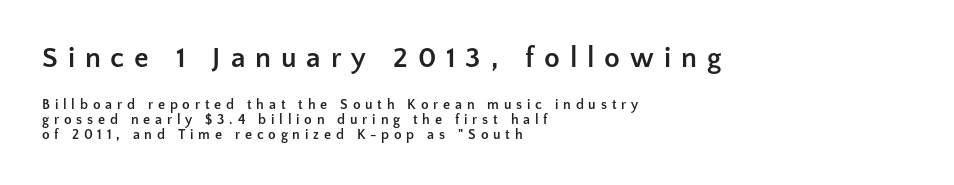
Q: Is the text bold? A: Yes.
Q: Is the text italic (slanted)? A: No, it is upright.
Q: Is the typeface a serif or a sans-serif typeface? A: Sans-serif.
Q: Is the text underlined? A: No.
Q: How is the paragraph aligned? A: Left-aligned.
Q: Is the spacing between letters normal or unusually wide? A: Unusually wide.
Q: Is the spacing between lines tight, normal or loose? A: Tight.
Q: Which block of text is set in a larger size, the first (top) or the second (bottom)? A: The first (top) one.
Q: Width (condensed, normal, or wide)? A: Normal.
Q: Stroke contrast? A: Low.
Q: x-height? A: Medium.
Q: Monospaced? A: No.
